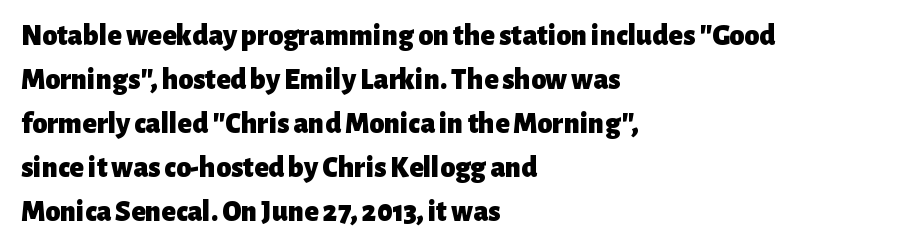
Q: Is the text bold? A: Yes.
Q: Is the text italic (slanted)? A: No, it is upright.
Q: Is the typeface a serif or a sans-serif typeface? A: Sans-serif.
Q: Is the text underlined? A: No.
Q: How is the paragraph aligned? A: Left-aligned.
Q: Is the spacing between letters normal or unusually wide? A: Normal.
Q: Is the spacing between lines tight, normal or loose? A: Normal.
Q: Width (condensed, normal, or wide)? A: Normal.
Q: Stroke contrast? A: Low.
Q: x-height? A: Medium.
Q: Monospaced? A: No.
